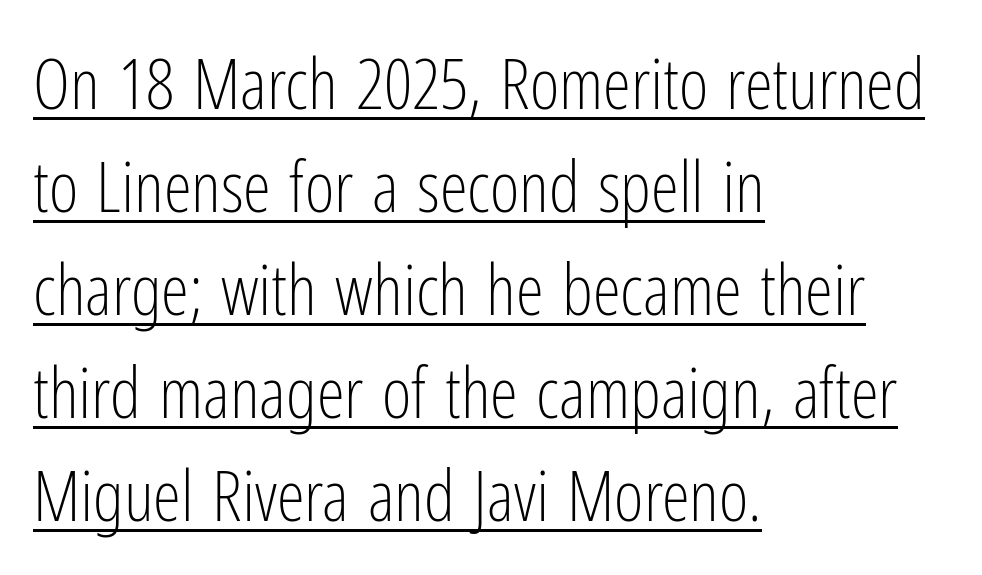
{"serif": "no", "italic": "no", "bold": "no", "weight": "light", "width": "condensed", "stroke_contrast": "low", "x_height": "medium", "monospaced": "no", "underline": "yes", "align": "left", "line_spacing": "normal", "line_spacing_ratio": 1.45, "letter_spacing": "normal", "letter_spacing_em": 0.0, "glyph_px": 71}
